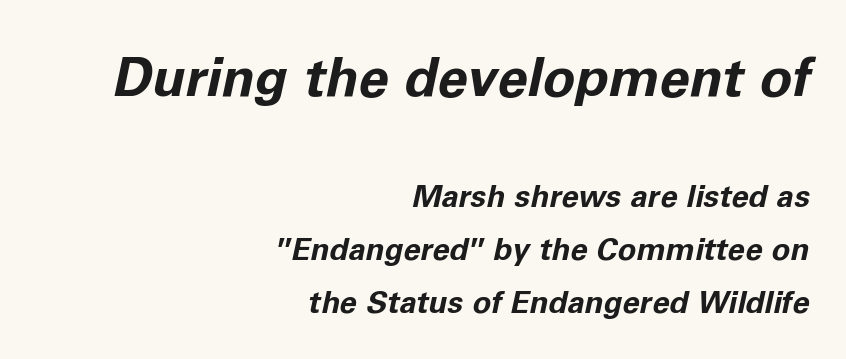
{"italic": "yes", "lean": "right", "slant_degrees": 11, "bold": "yes", "weight": "bold", "width": "normal", "stroke_contrast": "low", "x_height": "medium", "monospaced": "no", "underline": "no", "align": "right", "line_spacing_ratio": 1.71, "letter_spacing": "normal", "letter_spacing_em": 0.0, "larger_block": "first", "size_ratio": 1.74, "glyph_px": 54}
